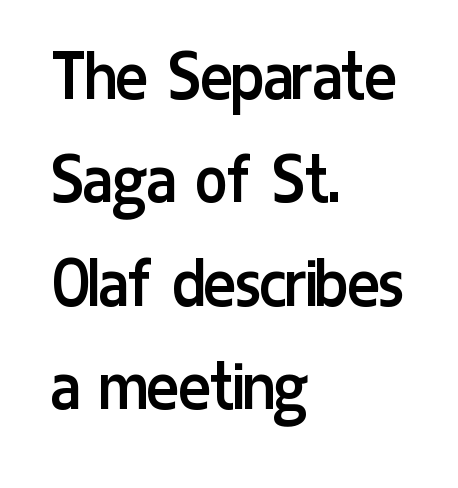
When letters stand straight like this, we call the style roman or upright. This is sans-serif lettering, the kind often seen on screens and signage. The cut favours lightness, reaching ordinary text weight at its darkest. Letter spacing: default.
